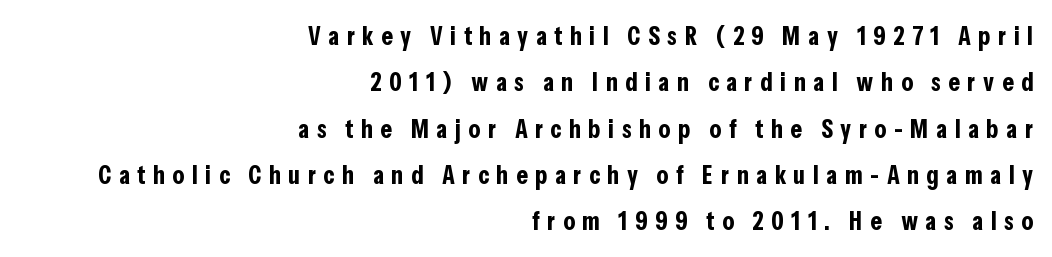
Q: Is the text bold? A: Yes.
Q: Is the text italic (slanted)? A: No, it is upright.
Q: Is the text underlined? A: No.
Q: How is the paragraph aligned? A: Right-aligned.
Q: Is the spacing between letters normal or unusually wide? A: Unusually wide.
